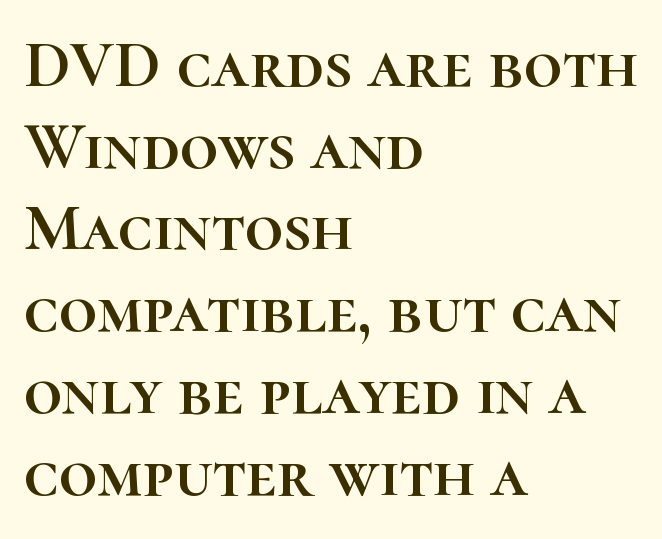
{"italic": "no", "width": "normal", "stroke_contrast": "high", "x_height": "medium", "monospaced": "no", "underline": "no", "align": "left", "line_spacing_ratio": 1.22, "letter_spacing": "normal", "letter_spacing_em": 0.0, "glyph_px": 67}
